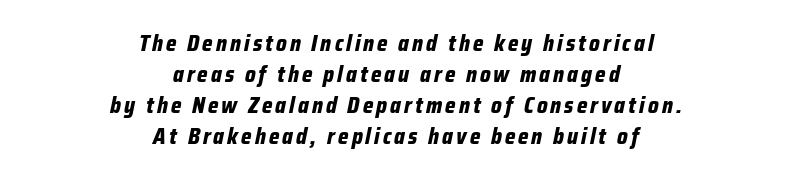
The image shows 22 px bold type, italic (leaning right); set centered, normal line spacing (1.41x), not underlined.
